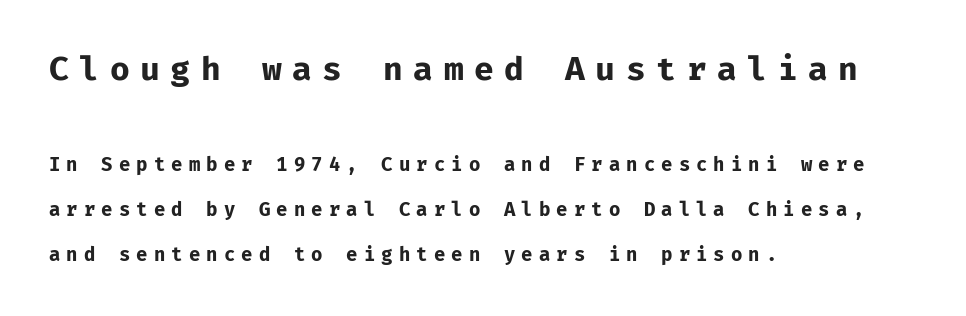
{"serif": "no", "italic": "no", "bold": "yes", "weight": "bold", "width": "normal", "stroke_contrast": "low", "x_height": "medium", "monospaced": "yes", "underline": "no", "align": "left", "line_spacing": "loose", "line_spacing_ratio": 2.36, "letter_spacing": "wide", "letter_spacing_em": 0.32, "larger_block": "first", "size_ratio": 1.74, "glyph_px": 33}
